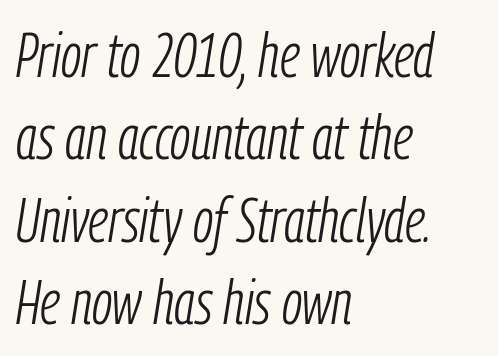
{"italic": "yes", "lean": "right", "slant_degrees": 9, "bold": "no", "weight": "light", "width": "condensed", "stroke_contrast": "low", "x_height": "medium", "monospaced": "no", "underline": "no", "align": "left", "line_spacing": "normal", "line_spacing_ratio": 1.33, "letter_spacing": "normal", "letter_spacing_em": 0.0, "glyph_px": 62}
